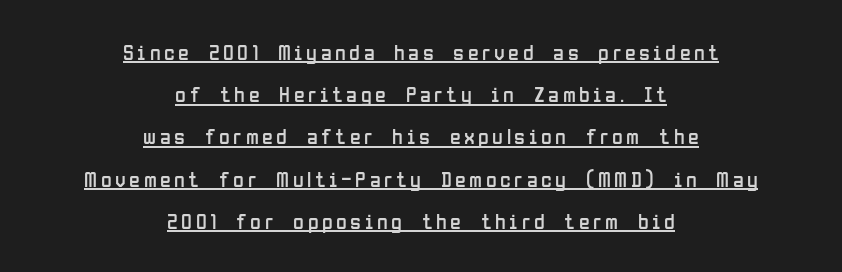
Q: Is the text bold? A: No.
Q: Is the text italic (slanted)? A: No, it is upright.
Q: Is the text underlined? A: Yes.
Q: How is the paragraph aligned? A: Centered.
Q: Is the spacing between lines tight, normal or loose? A: Loose.
